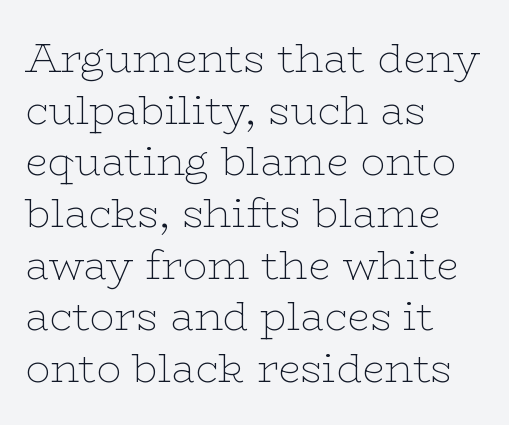
The image shows 41 px thin, wide serif type, upright; set left-aligned, normal line spacing (1.26x), normal letter spacing, not underlined; low stroke contrast and a medium x-height.
